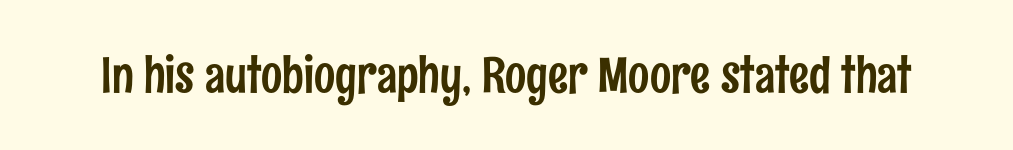
The image shows 50 px condensed sans-serif type, upright; set normal letter spacing, not underlined; low stroke contrast and a medium x-height.
